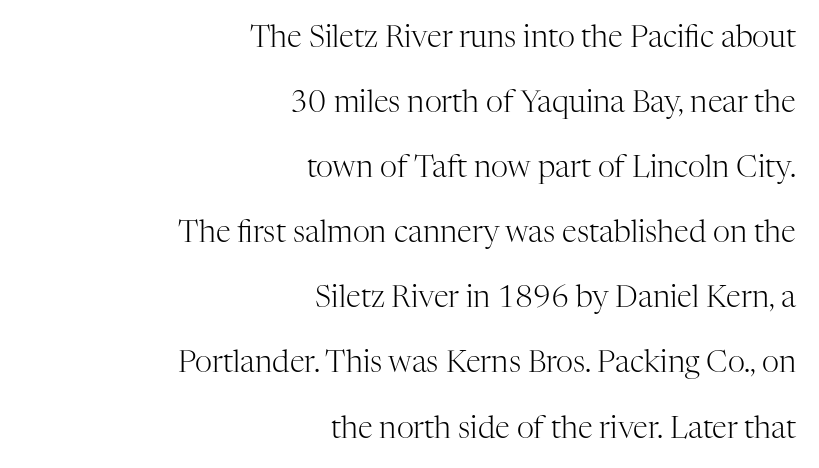
Q: Is the text bold? A: No.
Q: Is the text italic (slanted)? A: No, it is upright.
Q: Is the typeface a serif or a sans-serif typeface? A: Serif.
Q: Is the text underlined? A: No.
Q: How is the paragraph aligned? A: Right-aligned.
Q: Is the spacing between letters normal or unusually wide? A: Normal.
Q: Is the spacing between lines tight, normal or loose? A: Loose.
Q: Width (condensed, normal, or wide)? A: Normal.
Q: Stroke contrast? A: High.
Q: x-height? A: Medium.
Q: Monospaced? A: No.
